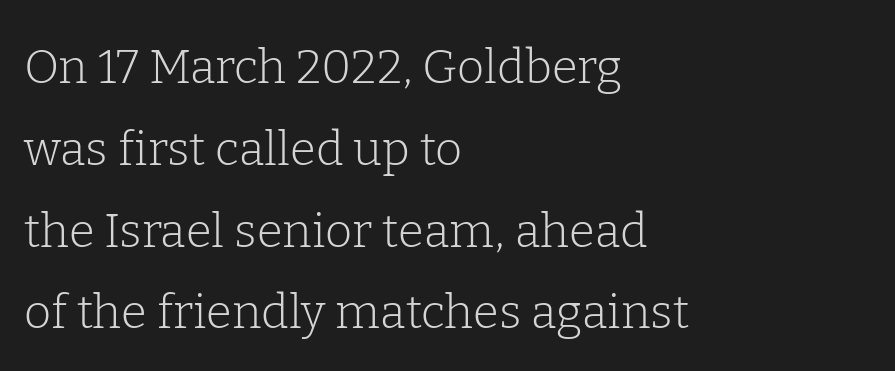
The image shows 47 px light serif type, upright; set left-aligned, line spacing 1.74x, normal letter spacing, not underlined; low stroke contrast and a medium x-height.
